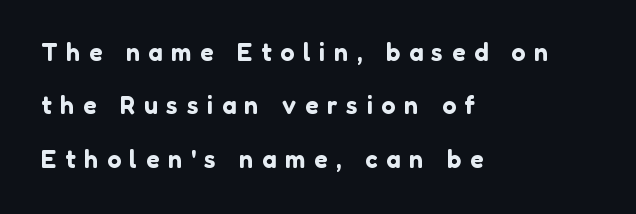
{"italic": "no", "underline": "no", "align": "left", "line_spacing": "loose", "line_spacing_ratio": 2.14, "letter_spacing": "wide", "letter_spacing_em": 0.35, "glyph_px": 25}
